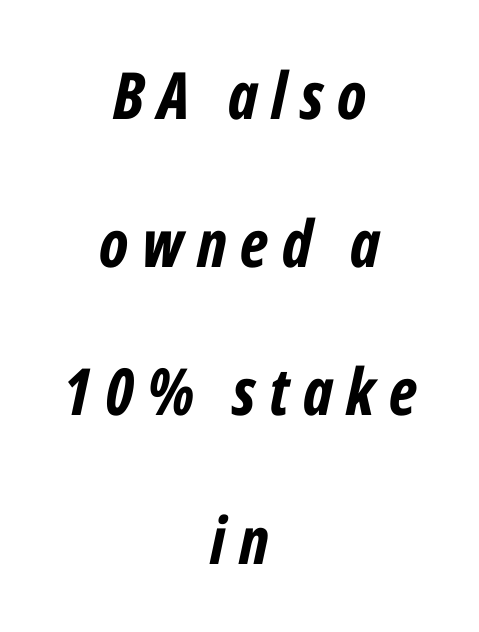
The image shows 65 px bold, condensed type, italic (leaning right); set centered, loose line spacing (2.28x), unusually wide letter spacing (+0.21 em), not underlined; low stroke contrast and a medium x-height.
